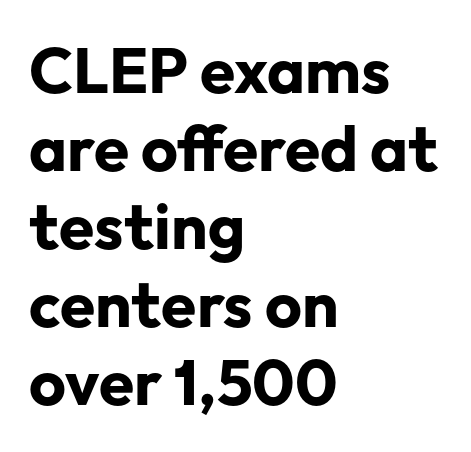
{"serif": "no", "italic": "no", "bold": "yes", "weight": "bold", "width": "normal", "stroke_contrast": "low", "x_height": "medium", "monospaced": "no", "underline": "no", "align": "left", "line_spacing_ratio": 1.22, "letter_spacing": "normal", "letter_spacing_em": 0.0, "glyph_px": 64}
